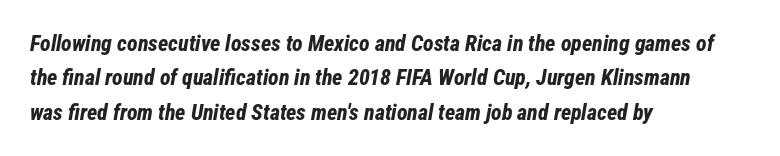
{"italic": "yes", "lean": "right", "slant_degrees": 12, "bold": "yes", "underline": "no", "align": "left", "line_spacing": "normal", "line_spacing_ratio": 1.56, "letter_spacing": "normal", "letter_spacing_em": 0.0, "glyph_px": 22}
